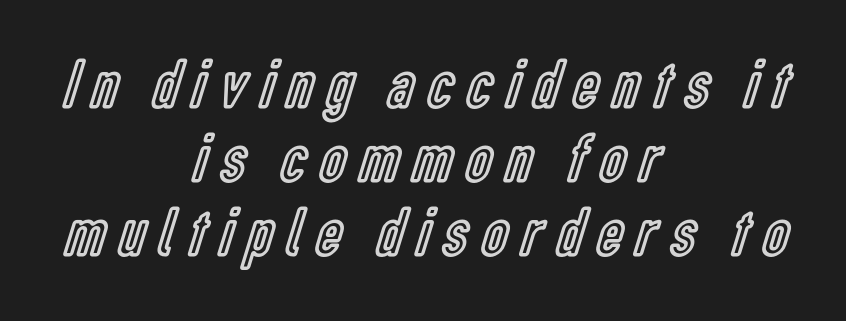
The lines are packed closely together with very little leading. Layout note: lines centered. Descender tails drop into unmarked territory. The face used here is proportionally spaced, like ordinary book or web type. Words appear elongated and porous because spacing is wide.
